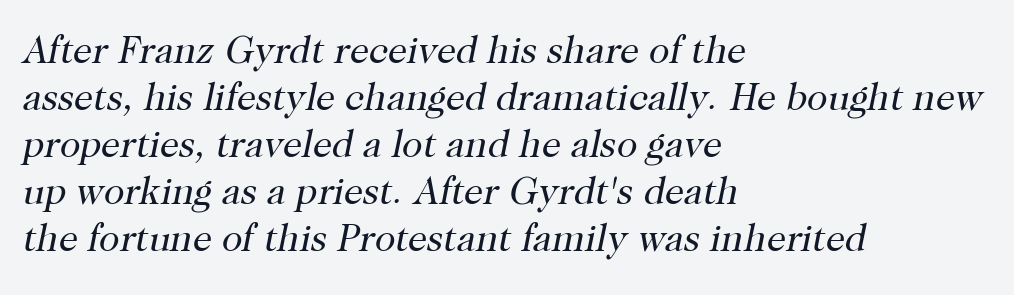
The lettering tilts uniformly, giving the passage an italic look. Serif or sans? Serif — the stroke terminals have little feet. Bold? No — there's no thickening of the strokes. Glyph-to-glyph distance matches everyday printed text. Do the characters align in a grid? No, the font is proportional. The passage shown is not underscored anywhere.
